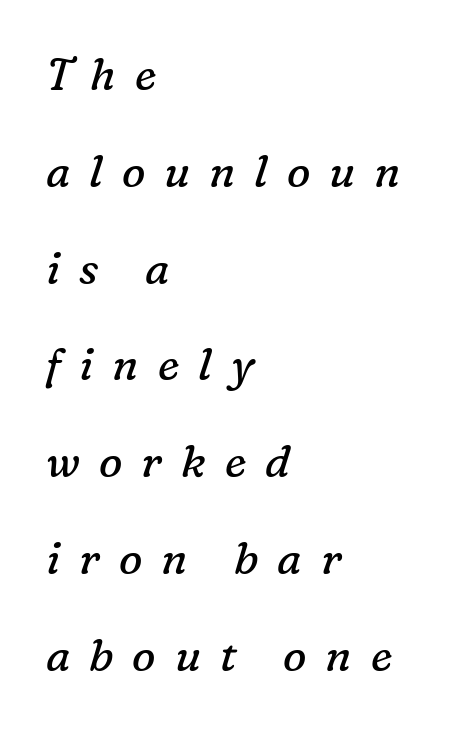
Q: Is the text bold? A: No.
Q: Is the text italic (slanted)? A: Yes, it leans right by about 16 degrees.
Q: Is the typeface a serif or a sans-serif typeface? A: Serif.
Q: Is the text underlined? A: No.
Q: How is the paragraph aligned? A: Left-aligned.
Q: Is the spacing between letters normal or unusually wide? A: Unusually wide.
Q: Is the spacing between lines tight, normal or loose? A: Loose.
Q: Width (condensed, normal, or wide)? A: Normal.
Q: Stroke contrast? A: Low.
Q: x-height? A: Medium.
Q: Monospaced? A: No.
